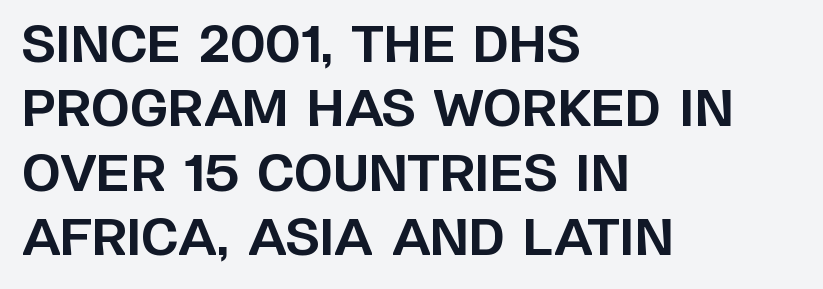
The image shows 50 px bold sans-serif type, upright; set left-aligned, normal line spacing (1.29x), normal letter spacing, not underlined; low stroke contrast and a large x-height.
